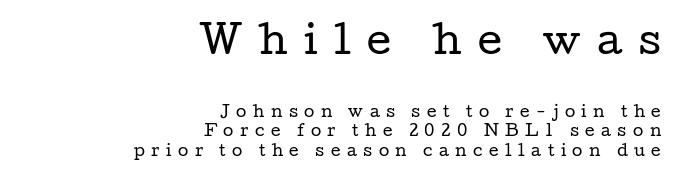
The rows are spaced the way most documents space them. These lines are rendered in a variable-pitch font. The typeface has the unassuming heft of standard copy or less. The first block has been scaled up relative to the second. The horizontal fit of the characters is loose and conspicuously gappy.
